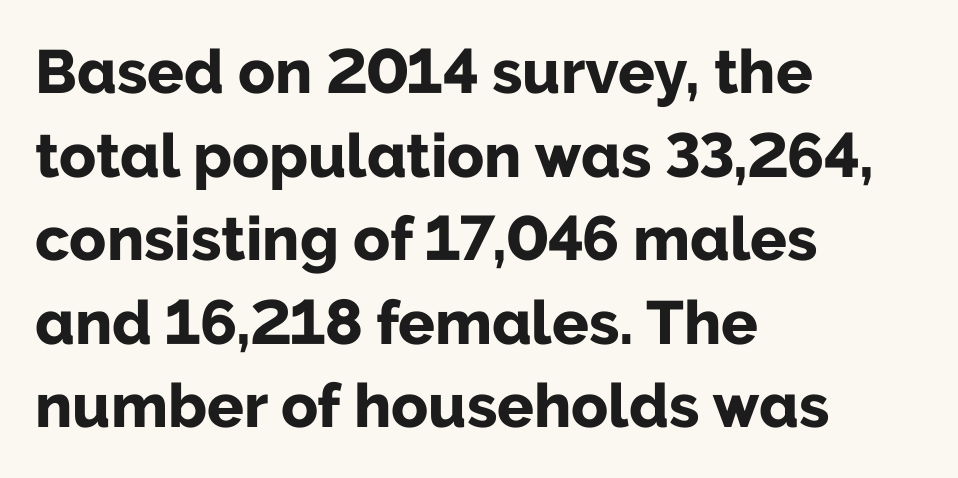
{"serif": "no", "italic": "no", "bold": "yes", "weight": "bold", "width": "normal", "stroke_contrast": "low", "x_height": "medium", "monospaced": "no", "underline": "no", "align": "left", "line_spacing": "normal", "line_spacing_ratio": 1.37, "letter_spacing": "normal", "letter_spacing_em": 0.0, "glyph_px": 61}
